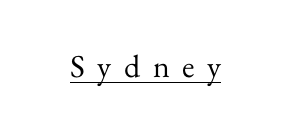
This is the regular roman posture of the typeface. Caption: lettering with a line underneath. Here the designer chose a conventional face with non-uniform glyph widths. Type style note: has serifs. Inter-character spacing is expanded well beyond the font's built-in metrics.
